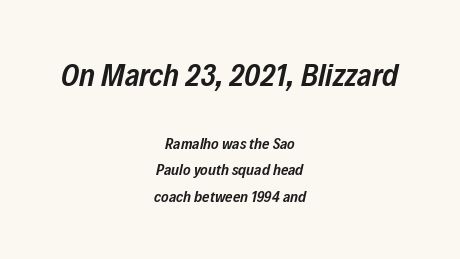
{"italic": "yes", "lean": "right", "slant_degrees": 12, "bold": "semi", "weight": "semibold", "width": "condensed", "stroke_contrast": "low", "x_height": "medium", "monospaced": "no", "underline": "no", "align": "center", "line_spacing": "normal", "line_spacing_ratio": 1.66, "letter_spacing": "normal", "letter_spacing_em": 0.0, "larger_block": "first", "size_ratio": 2.0, "glyph_px": 32}
